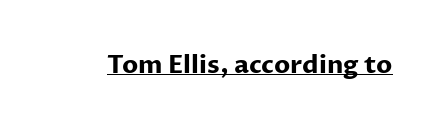
Q: Is the text bold? A: Yes.
Q: Is the text italic (slanted)? A: No, it is upright.
Q: Is the text underlined? A: Yes.
Q: Is the spacing between letters normal or unusually wide? A: Normal.
